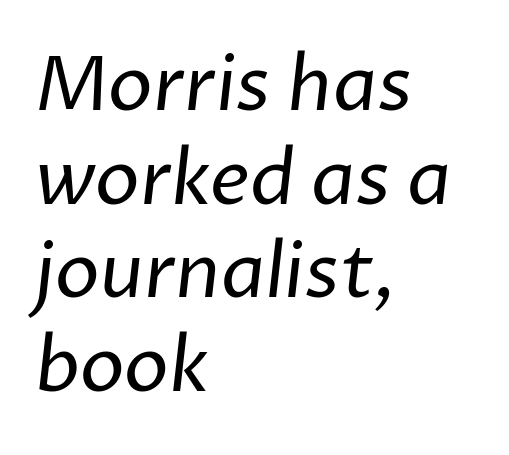
The image shows 75 px regular-weight sans-serif type; set left-aligned, normal line spacing (1.25x), normal letter spacing, not underlined; low stroke contrast and a medium x-height.
